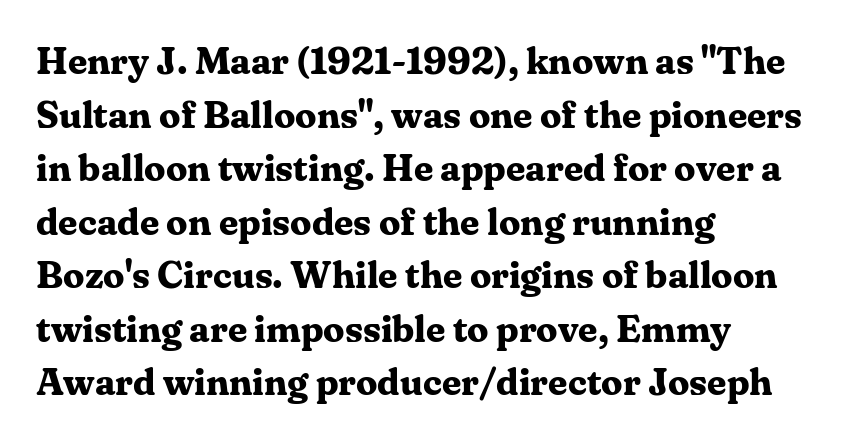
{"serif": "yes", "italic": "no", "bold": "yes", "weight": "bold", "width": "normal", "stroke_contrast": "medium", "x_height": "medium", "monospaced": "no", "underline": "no", "align": "left", "line_spacing": "normal", "line_spacing_ratio": 1.41, "letter_spacing": "normal", "letter_spacing_em": 0.0, "glyph_px": 38}
